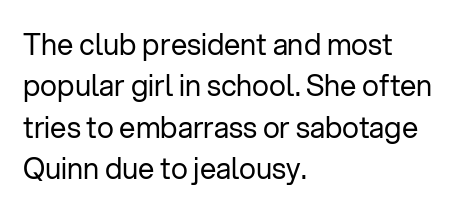
You can tell it's not italic because the verticals are truly vertical. The face used here is rendered with its standard letterfit. This rendering uses left alignment, leaving the right contour irregular. The space beneath each line is pristine and unruled.
